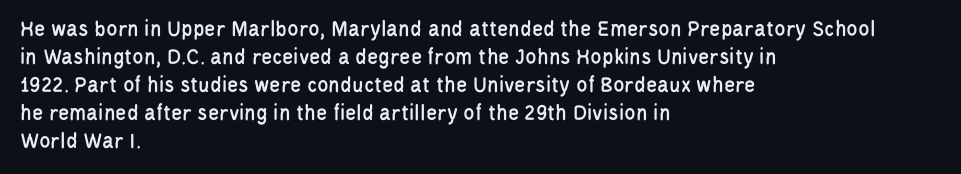
The image shows 23 px text type, upright; set left-aligned, line spacing 1.22x, normal letter spacing, not underlined.
